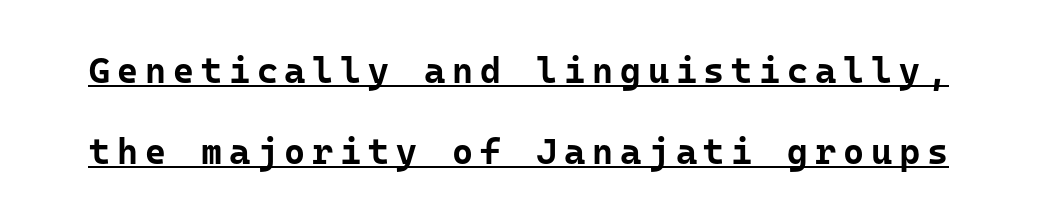
{"serif": "no", "italic": "no", "bold": "yes", "weight": "bold", "width": "normal", "stroke_contrast": "low", "x_height": "medium", "monospaced": "yes", "underline": "yes", "line_spacing": "loose", "line_spacing_ratio": 2.25, "glyph_px": 36}
